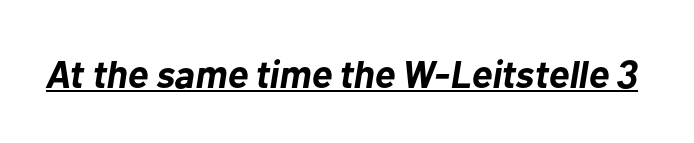
Q: Is the text bold? A: Yes.
Q: Is the text italic (slanted)? A: Yes, it leans right by about 10 degrees.
Q: Is the text underlined? A: Yes.
Q: Is the spacing between letters normal or unusually wide? A: Normal.
Q: Width (condensed, normal, or wide)? A: Normal.
Q: Stroke contrast? A: Low.
Q: x-height? A: Medium.
Q: Monospaced? A: No.
